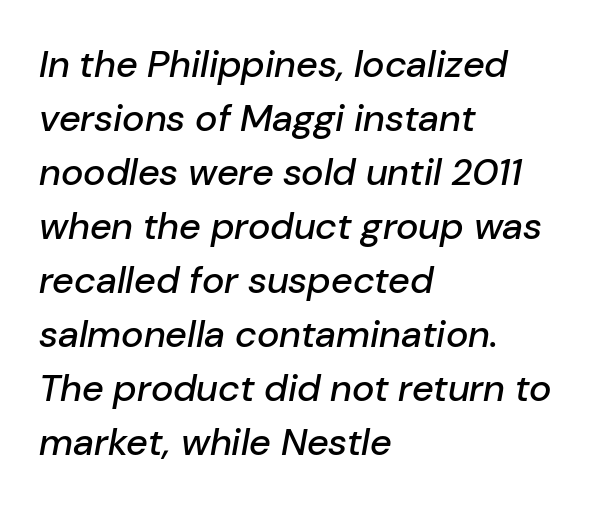
{"italic": "yes", "lean": "right", "slant_degrees": 10, "width": "normal", "stroke_contrast": "low", "x_height": "medium", "monospaced": "no", "underline": "no", "align": "left", "line_spacing": "normal", "line_spacing_ratio": 1.42, "letter_spacing": "normal", "letter_spacing_em": 0.0, "glyph_px": 38}
